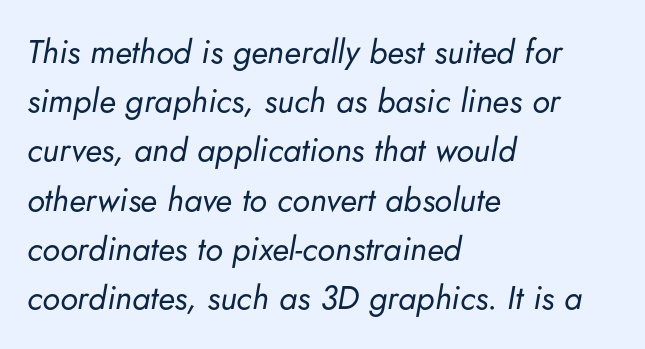
The image shows 33 px regular-weight type, italic (leaning right); set left-aligned, normal line spacing (1.49x), normal letter spacing, not underlined; low stroke contrast and a small x-height.
